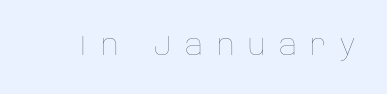
Character widths vary here, with narrow letters taking less room than wide ones. Every character sits straight up, as roman type does. The face used here is rendered with a markedly widened letterfit. Weight: in the light-to-regular range.
